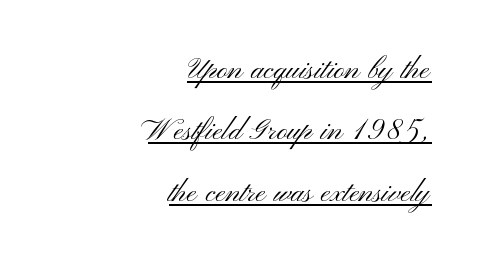
Summary of weight: not heavy and not bold. Each line of the rendering has a horizontal stroke beneath the glyphs. Students, observe: this is what conventionally led text looks like. The rendering uses natural spacing where letterforms have individual widths. Standard letterfit; no display-style spreading of the glyphs. Visually the block forms a straight wall on the right and a jagged coastline on the left.
